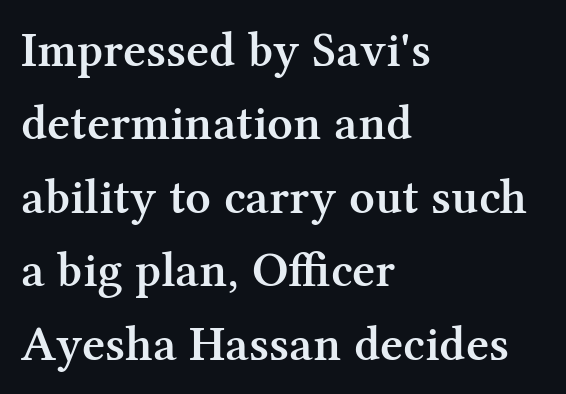
Q: Is the text bold? A: Semi-bold.
Q: Is the text italic (slanted)? A: No, it is upright.
Q: Is the typeface a serif or a sans-serif typeface? A: Serif.
Q: Is the text underlined? A: No.
Q: How is the paragraph aligned? A: Left-aligned.
Q: Is the spacing between letters normal or unusually wide? A: Normal.
Q: Is the spacing between lines tight, normal or loose? A: Normal.
Q: Width (condensed, normal, or wide)? A: Normal.
Q: Stroke contrast? A: Medium.
Q: x-height? A: Medium.
Q: Monospaced? A: No.
